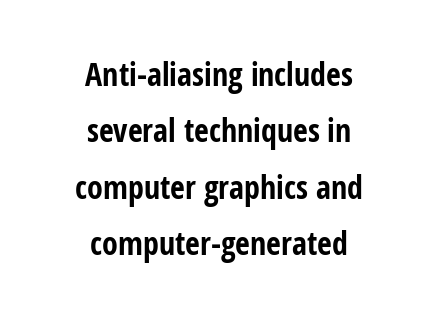
{"serif": "no", "italic": "no", "bold": "yes", "weight": "bold", "width": "condensed", "stroke_contrast": "low", "x_height": "medium", "monospaced": "no", "underline": "no", "align": "center", "line_spacing_ratio": 1.76, "letter_spacing": "normal", "letter_spacing_em": 0.0, "glyph_px": 32}
